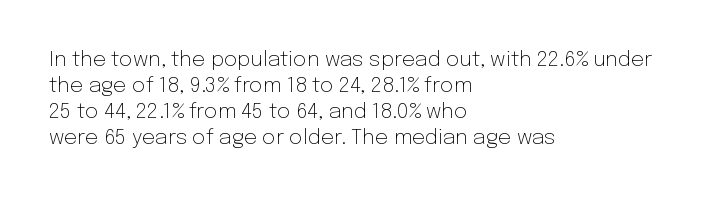
{"italic": "no", "bold": "no", "underline": "no", "align": "left", "line_spacing_ratio": 1.24, "letter_spacing": "normal", "letter_spacing_em": 0.0, "glyph_px": 21}
